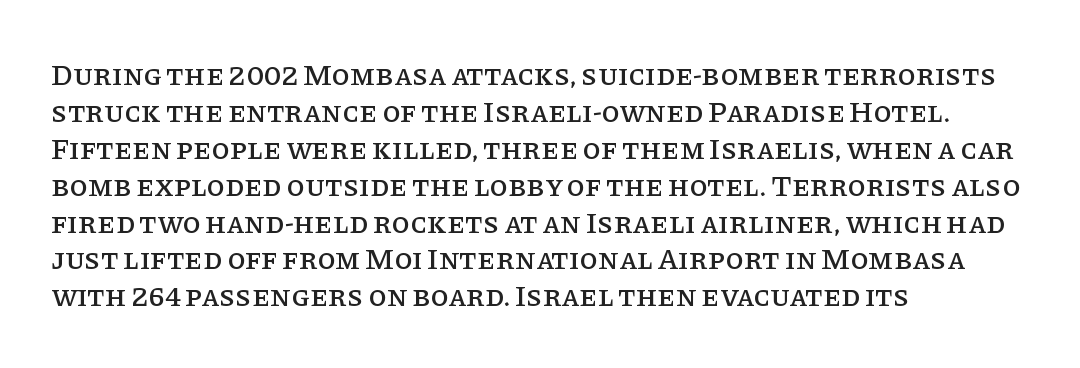
The image shows 30 px serif type, upright; set left-aligned, line spacing 1.23x, normal letter spacing, not underlined; low stroke contrast and a large x-height.
